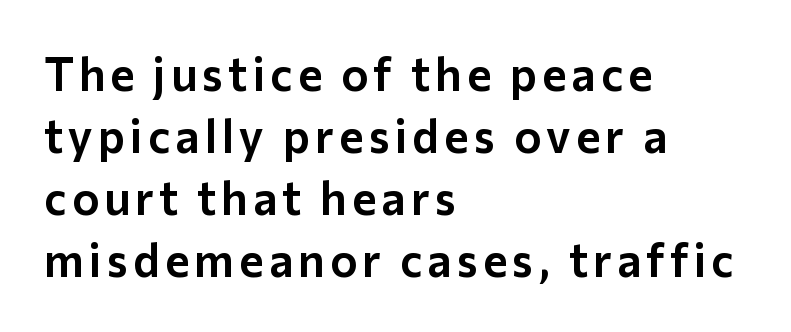
To sum up the face: it is a sans, with no serifs. A normal amount of white space separates one row of letters from the next. The paragraph has a hard left edge and a soft right edge. Here the designer chose a conventional face with non-uniform glyph widths. This sample uses an upright cut, with every glyph sitting square on the baseline.
